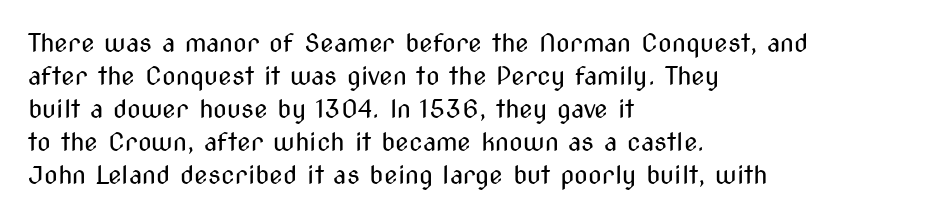
Q: Is the text bold? A: No.
Q: Is the text italic (slanted)? A: No, it is upright.
Q: Is the text underlined? A: No.
Q: How is the paragraph aligned? A: Left-aligned.
Q: Is the spacing between letters normal or unusually wide? A: Normal.
Q: Is the spacing between lines tight, normal or loose? A: Normal.
